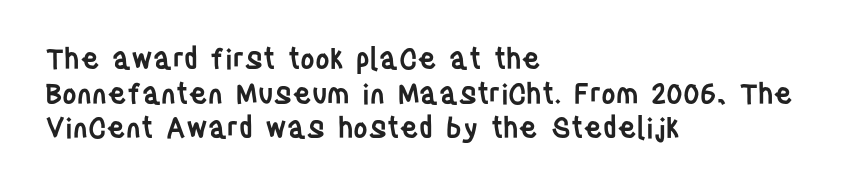
Casual observation: everything's shoved over to the left. Firm but not heavy-handed strokes: this text is semibold. This rendering employs a face without finishing strokes, i.e., a sans-serif. What stands out about the letter spacing? Nothing — it is the standard amount. The passage shown is typed in a proportional face where columns would drift.
